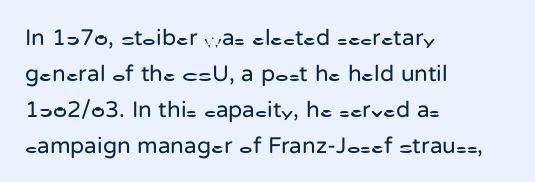
Q: Is the text bold? A: No.
Q: Is the text italic (slanted)? A: No, it is upright.
Q: Is the text underlined? A: No.
Q: How is the paragraph aligned? A: Left-aligned.
Q: Is the spacing between letters normal or unusually wide? A: Normal.
Q: Is the spacing between lines tight, normal or loose? A: Normal.
